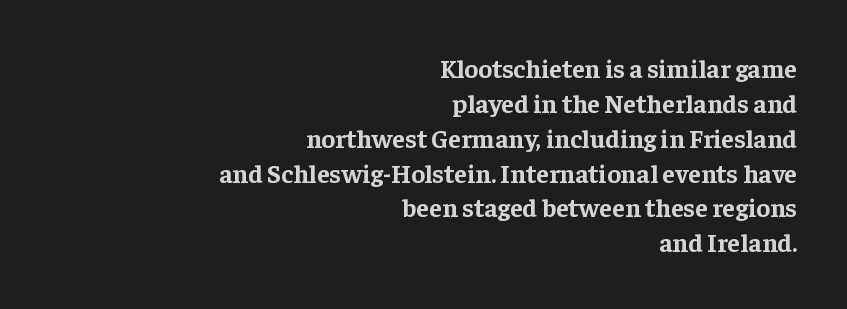
The image shows 26 px bold type, upright; set right-aligned, normal line spacing (1.34x), normal letter spacing, not underlined.
